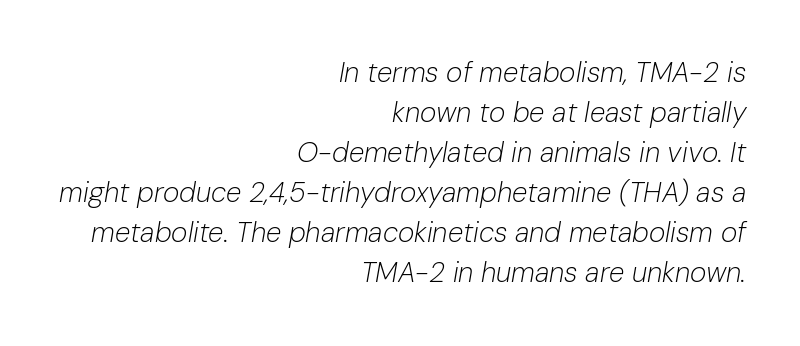
The image shows 28 px light type, italic (leaning right); set right-aligned, normal line spacing (1.43x), normal letter spacing, not underlined; low stroke contrast and a medium x-height.
